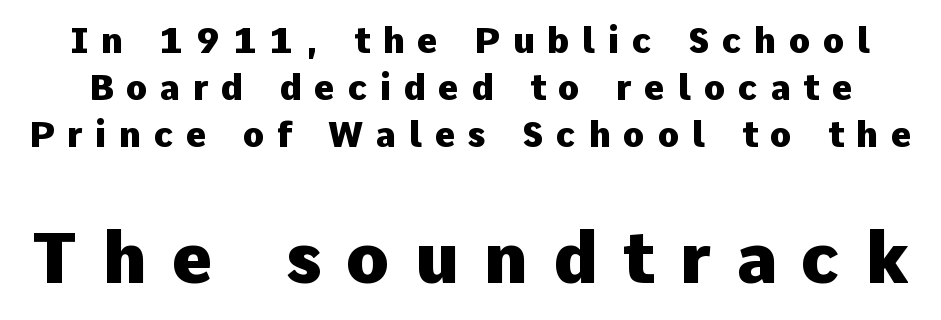
Q: Is the text bold? A: Yes.
Q: Is the text italic (slanted)? A: No, it is upright.
Q: Is the typeface a serif or a sans-serif typeface? A: Sans-serif.
Q: Is the text underlined? A: No.
Q: Is the spacing between letters normal or unusually wide? A: Unusually wide.
Q: Is the spacing between lines tight, normal or loose? A: Normal.
Q: Which block of text is set in a larger size, the first (top) or the second (bottom)? A: The second (bottom) one.
Q: Width (condensed, normal, or wide)? A: Normal.
Q: Stroke contrast? A: Low.
Q: x-height? A: Medium.
Q: Monospaced? A: No.
